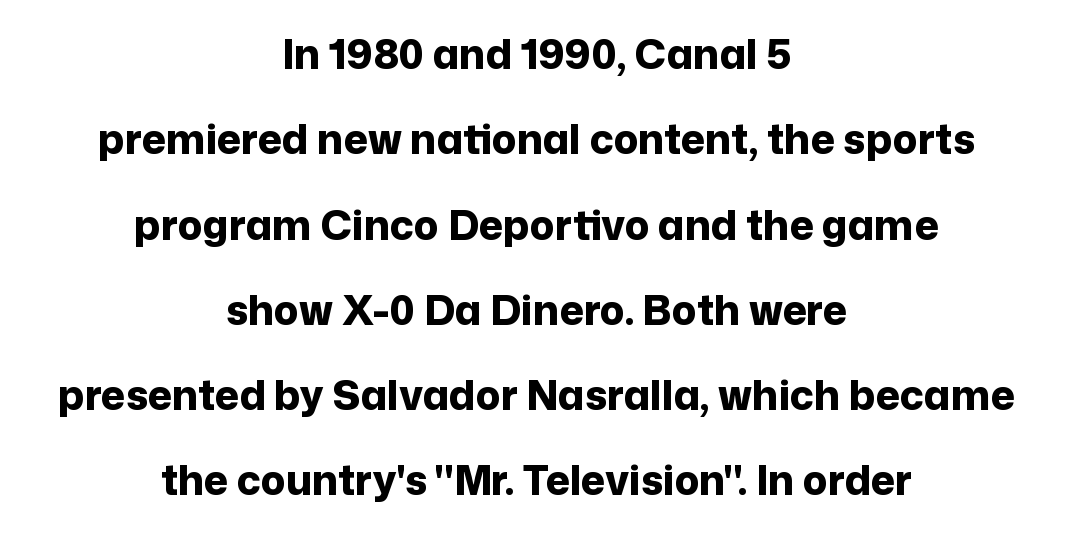
{"serif": "no", "italic": "no", "bold": "yes", "weight": "bold", "width": "normal", "stroke_contrast": "low", "x_height": "medium", "monospaced": "no", "underline": "no", "align": "center", "line_spacing": "loose", "line_spacing_ratio": 2.08, "letter_spacing": "normal", "letter_spacing_em": 0.0, "glyph_px": 41}
